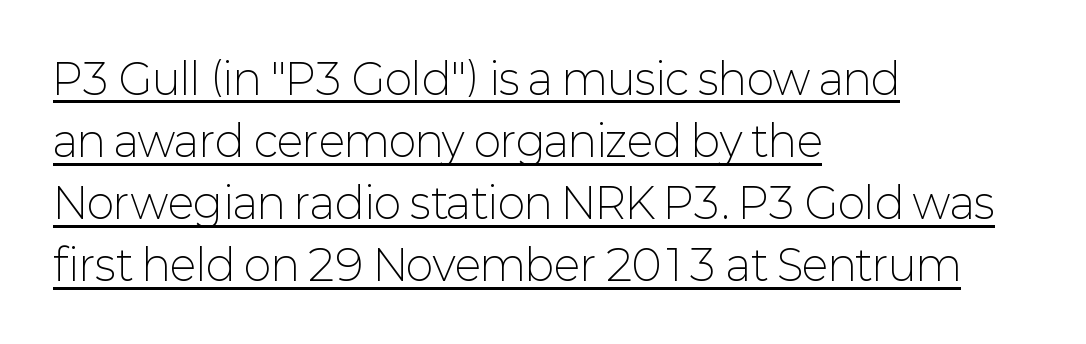
The image shows 42 px light sans-serif type, upright; set left-aligned, normal line spacing (1.48x), normal letter spacing, underlined; low stroke contrast and a medium x-height.
